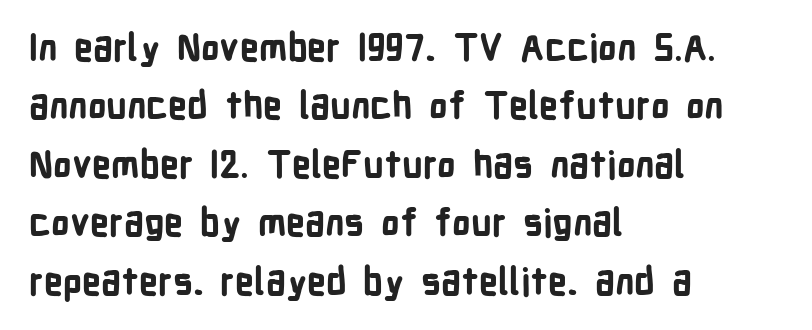
This rendering employs a face without finishing strokes, i.e., a sans-serif. Look at the tracking — it's just the regular setting, nothing added. Horizontally, the lines are justified to the leading edge only. These lines carry a lot of weight — the face is fully bold. Character widths vary here, with narrow letters taking less room than wide ones. A roman cut, with each character standing at attention.
